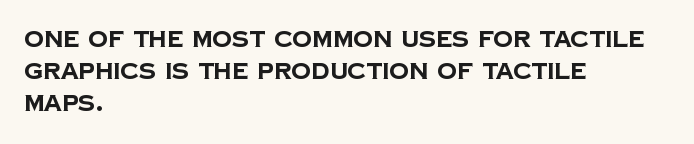
{"bold": "yes", "underline": "no", "align": "left", "line_spacing": "normal", "line_spacing_ratio": 1.46, "letter_spacing": "normal", "letter_spacing_em": 0.0, "glyph_px": 22}
